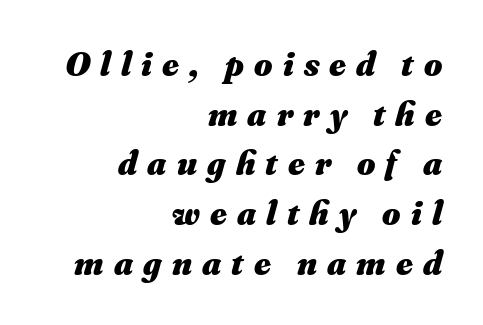
The image shows 35 px heavy type, italic (leaning right); set right-aligned, normal line spacing (1.42x), unusually wide letter spacing (+0.29 em), not underlined; medium stroke contrast and a small x-height.
